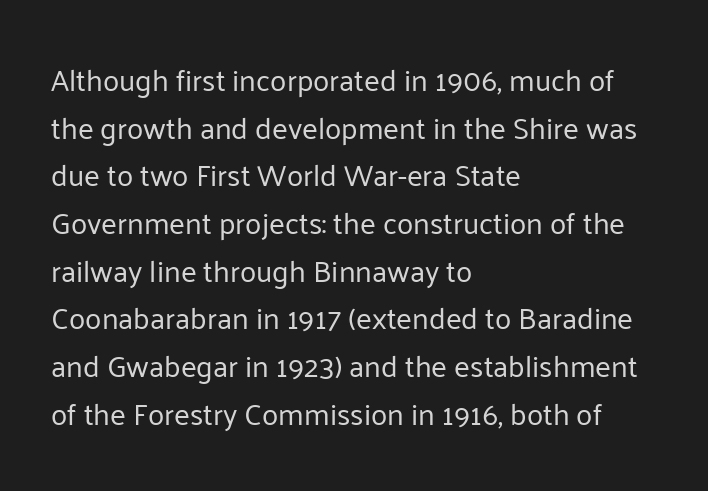
Q: Is the text bold? A: No.
Q: Is the text italic (slanted)? A: No, it is upright.
Q: Is the typeface a serif or a sans-serif typeface? A: Sans-serif.
Q: Is the text underlined? A: No.
Q: How is the paragraph aligned? A: Left-aligned.
Q: Is the spacing between letters normal or unusually wide? A: Normal.
Q: Is the spacing between lines tight, normal or loose? A: Normal.
Q: Width (condensed, normal, or wide)? A: Normal.
Q: Stroke contrast? A: Low.
Q: x-height? A: Medium.
Q: Monospaced? A: No.
